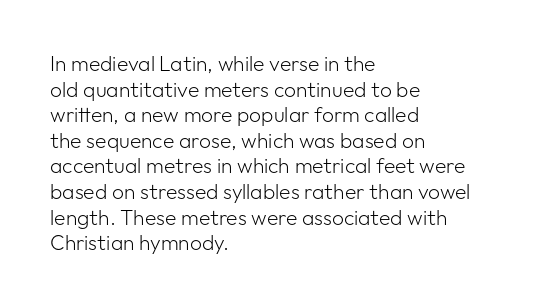
The image shows 21 px text type, upright; set left-aligned, line spacing 1.22x, normal letter spacing, not underlined.
